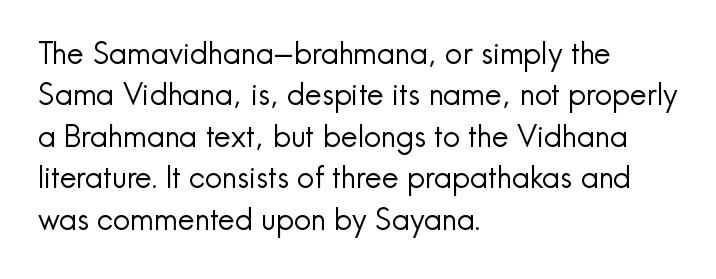
{"serif": "no", "italic": "no", "bold": "no", "weight": "regular", "width": "normal", "x_height": "small", "monospaced": "no", "underline": "no", "align": "left", "line_spacing": "normal", "line_spacing_ratio": 1.38, "letter_spacing": "normal", "letter_spacing_em": 0.0, "glyph_px": 30}
